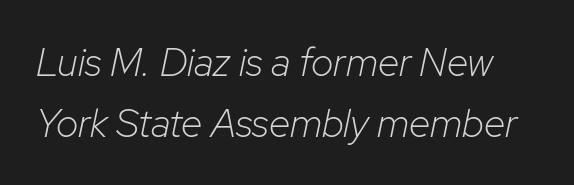
The image shows 39 px light type, italic (leaning right); set normal line spacing (1.56x), normal letter spacing, not underlined; low stroke contrast and a medium x-height.
